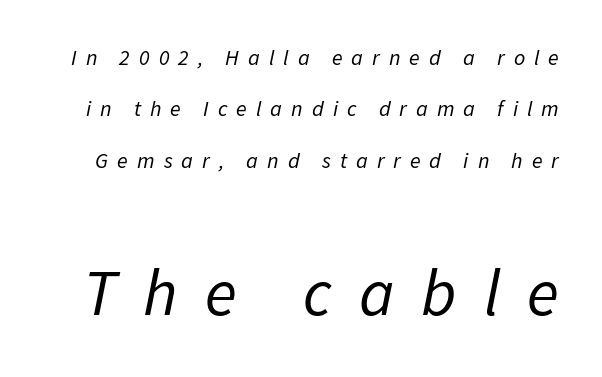
Q: Is the text bold? A: No.
Q: Is the text italic (slanted)? A: Yes, it leans right by about 11 degrees.
Q: Is the text underlined? A: No.
Q: Is the spacing between letters normal or unusually wide? A: Unusually wide.
Q: Is the spacing between lines tight, normal or loose? A: Loose.
Q: Which block of text is set in a larger size, the first (top) or the second (bottom)? A: The second (bottom) one.
Q: Width (condensed, normal, or wide)? A: Normal.
Q: Stroke contrast? A: Low.
Q: x-height? A: Medium.
Q: Monospaced? A: No.
